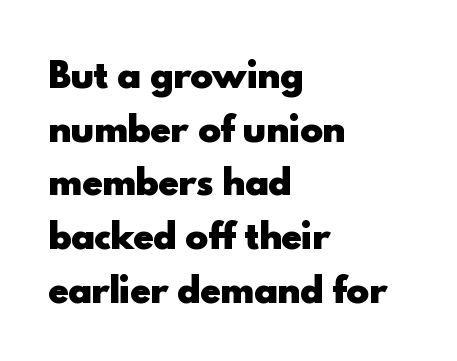
The image shows 34 px heavy sans-serif type, upright; set left-aligned, normal line spacing (1.58x), normal letter spacing, not underlined; a small x-height.
